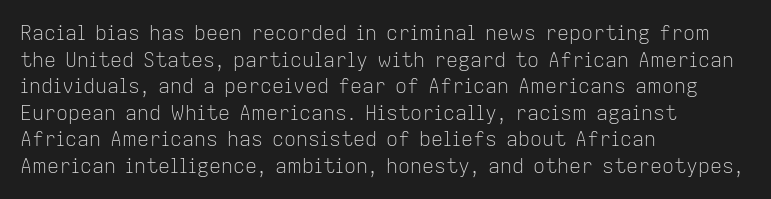
{"italic": "no", "bold": "no", "underline": "no", "align": "left", "line_spacing": "normal", "line_spacing_ratio": 1.33, "letter_spacing": "normal", "letter_spacing_em": 0.0, "glyph_px": 20}
